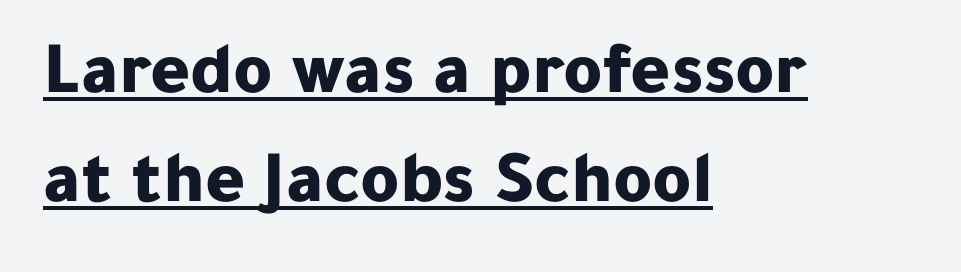
Think of a printed novel: that variable character pitch is what you see here. The letters stand straight up with perfectly vertical stems. Students, this is bold: see how much ink each stroke carries. The face used here appears with an underline applied. The rag falls on the right side of this text block.
